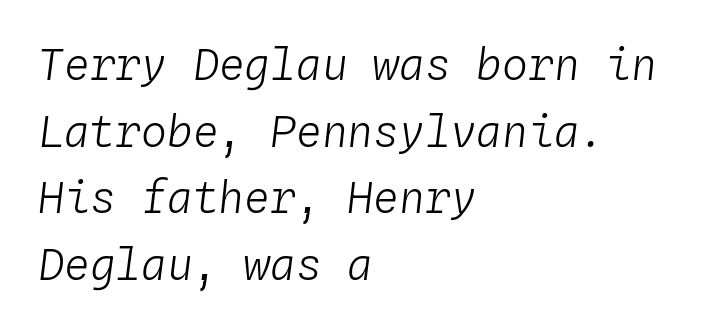
The image shows 43 px light type, italic (leaning right), monospaced; set left-aligned, normal line spacing (1.55x), normal letter spacing, not underlined; low stroke contrast and a medium x-height.
